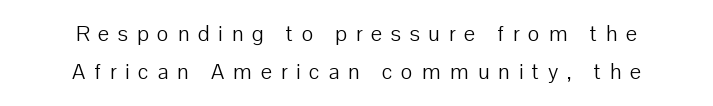
One-word summary of the alignment: center. The baseline area is clear. You could only call the tracking loose — the letters float apart. A light-to-regular cut is what we see here.
